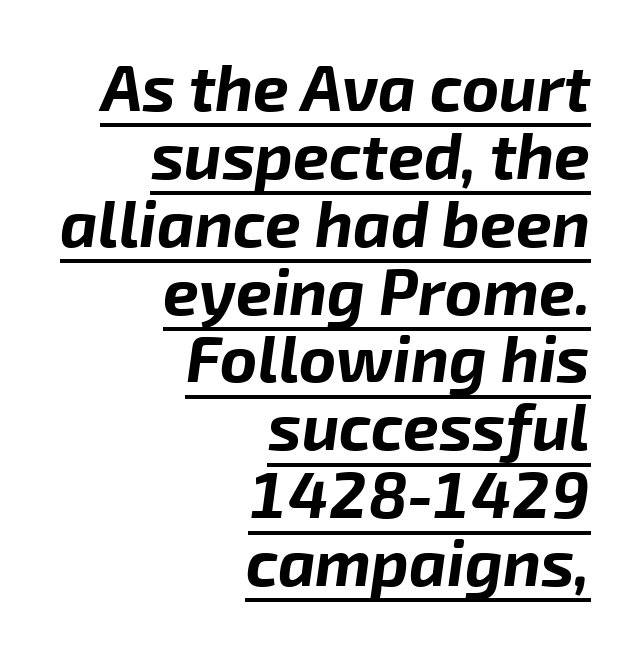
{"italic": "yes", "lean": "right", "slant_degrees": 8, "bold": "yes", "weight": "bold", "width": "normal", "stroke_contrast": "low", "x_height": "medium", "monospaced": "no", "underline": "yes", "align": "right", "line_spacing": "tight", "line_spacing_ratio": 1.06, "letter_spacing": "normal", "letter_spacing_em": 0.0, "glyph_px": 64}
